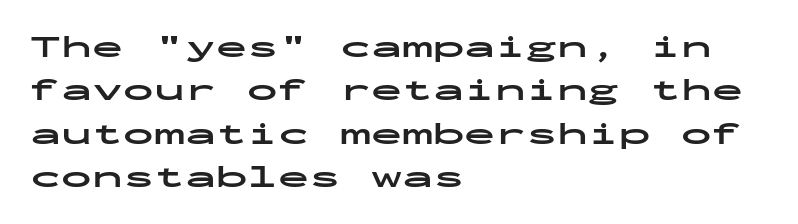
Q: Is the text bold? A: Yes.
Q: Is the text italic (slanted)? A: No, it is upright.
Q: Is the typeface a serif or a sans-serif typeface? A: Sans-serif.
Q: Is the text underlined? A: No.
Q: How is the paragraph aligned? A: Left-aligned.
Q: Is the spacing between letters normal or unusually wide? A: Normal.
Q: Is the spacing between lines tight, normal or loose? A: Normal.
Q: Width (condensed, normal, or wide)? A: Wide.
Q: Stroke contrast? A: Low.
Q: x-height? A: Medium.
Q: Monospaced? A: Yes.
